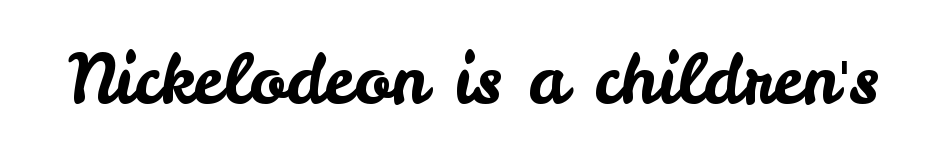
The letters advance in unequal steps, a hallmark of proportional type. Regarding serifs, this sample does without them. Lines of text with bare space underneath. Honestly, the letter spacing is just normal — you wouldn't notice it.
